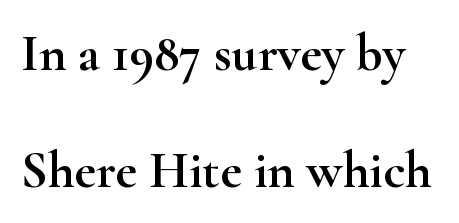
Q: Is the text italic (slanted)? A: No, it is upright.
Q: Is the typeface a serif or a sans-serif typeface? A: Serif.
Q: Is the text underlined? A: No.
Q: Is the spacing between letters normal or unusually wide? A: Normal.
Q: Is the spacing between lines tight, normal or loose? A: Loose.
Q: Width (condensed, normal, or wide)? A: Wide.
Q: Stroke contrast? A: High.
Q: x-height? A: Small.
Q: Monospaced? A: No.
